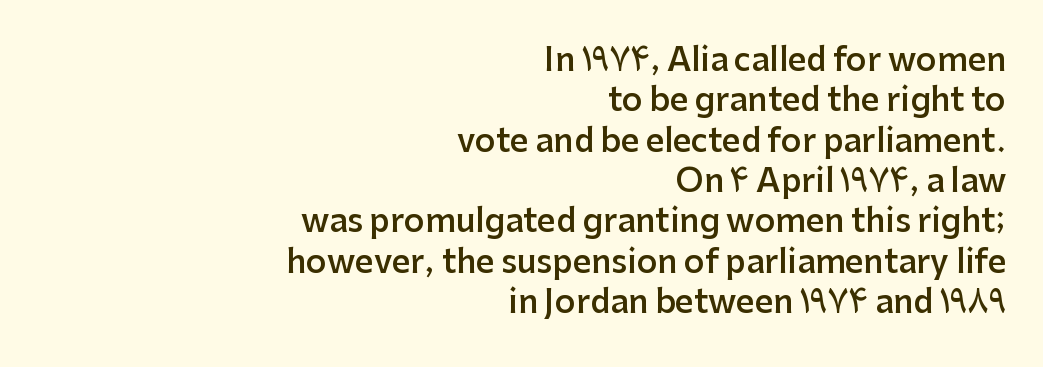
{"serif": "no", "italic": "no", "bold": "semi", "weight": "semibold", "width": "normal", "stroke_contrast": "low", "x_height": "medium", "monospaced": "no", "underline": "no", "align": "right", "line_spacing": "normal", "line_spacing_ratio": 1.26, "letter_spacing": "normal", "letter_spacing_em": 0.0, "glyph_px": 32}
